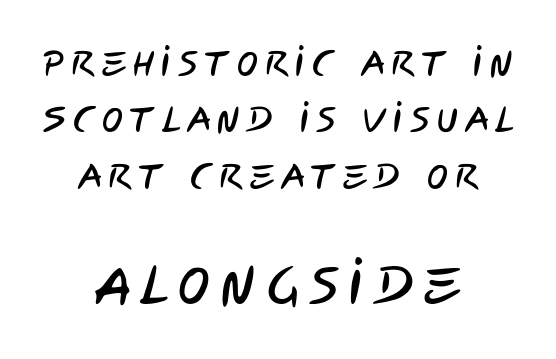
Q: Is the typeface a serif or a sans-serif typeface? A: Sans-serif.
Q: Is the text underlined? A: No.
Q: How is the paragraph aligned? A: Centered.
Q: Is the spacing between letters normal or unusually wide? A: Unusually wide.
Q: Is the spacing between lines tight, normal or loose? A: Normal.
Q: Which block of text is set in a larger size, the first (top) or the second (bottom)? A: The second (bottom) one.
Q: Width (condensed, normal, or wide)? A: Condensed.
Q: Stroke contrast? A: Low.
Q: x-height? A: Large.
Q: Monospaced? A: No.
